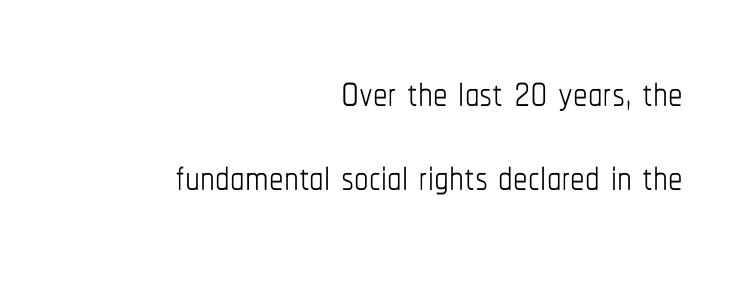
The image shows 58 px thin, condensed type, upright; set right-aligned, normal line spacing (1.44x), normal letter spacing, not underlined; low stroke contrast and a medium x-height.
